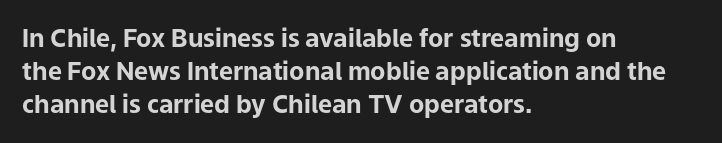
Q: Is the text bold? A: Yes.
Q: Is the text italic (slanted)? A: No, it is upright.
Q: Is the text underlined? A: No.
Q: How is the paragraph aligned? A: Left-aligned.
Q: Is the spacing between letters normal or unusually wide? A: Normal.
Q: Is the spacing between lines tight, normal or loose? A: Normal.
